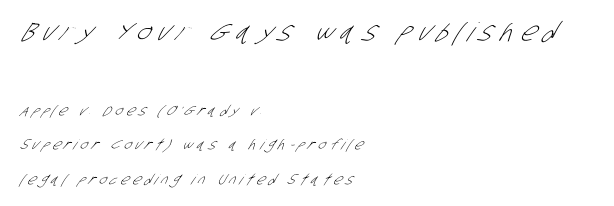
The image shows 26 px text type; set left-aligned, loose line spacing (2.44x), unusually wide letter spacing (+0.3 em), not underlined; the first (top) block is 1.86x larger.
